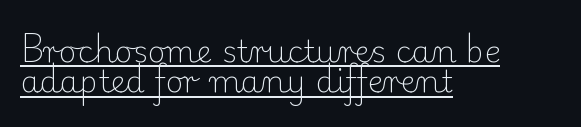
The image shows 31 px light serif type, upright; set left-aligned, tight line spacing (0.98x), normal letter spacing, underlined; low stroke contrast and a small x-height.
